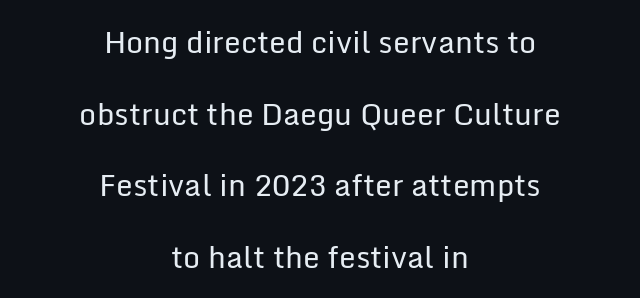
Q: Is the text bold? A: No.
Q: Is the text italic (slanted)? A: No, it is upright.
Q: Is the typeface a serif or a sans-serif typeface? A: Sans-serif.
Q: Is the text underlined? A: No.
Q: How is the paragraph aligned? A: Centered.
Q: Is the spacing between letters normal or unusually wide? A: Normal.
Q: Is the spacing between lines tight, normal or loose? A: Loose.
Q: Width (condensed, normal, or wide)? A: Normal.
Q: Stroke contrast? A: Low.
Q: x-height? A: Medium.
Q: Monospaced? A: No.
